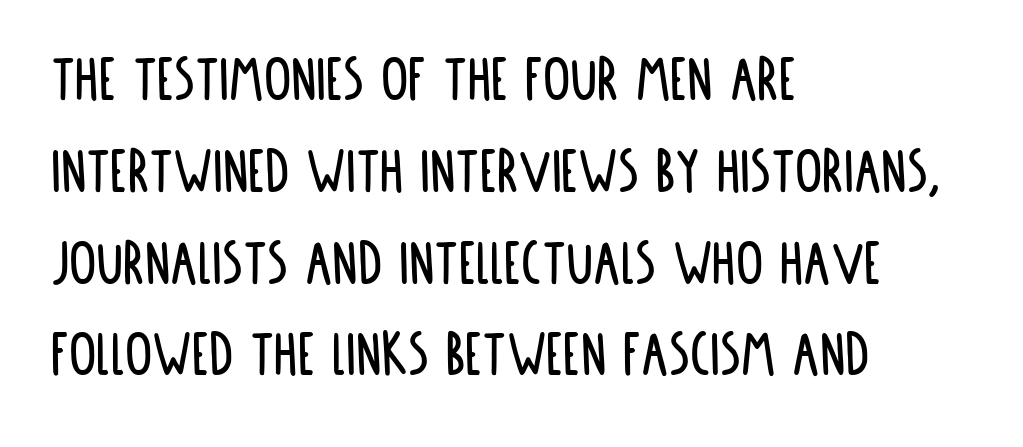
The image shows 68 px condensed sans-serif type, upright; set left-aligned, normal line spacing (1.35x), normal letter spacing, not underlined; low stroke contrast and a large x-height.
